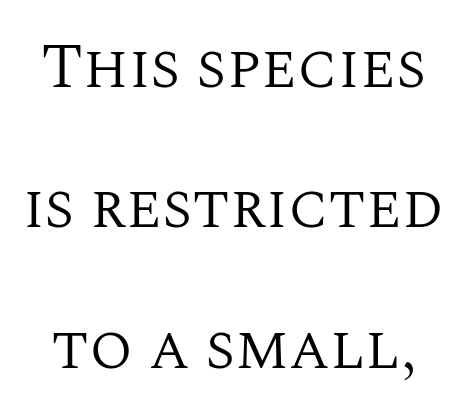
Q: Is the text bold? A: No.
Q: Is the text italic (slanted)? A: No, it is upright.
Q: Is the typeface a serif or a sans-serif typeface? A: Serif.
Q: Is the text underlined? A: No.
Q: Is the spacing between letters normal or unusually wide? A: Normal.
Q: Is the spacing between lines tight, normal or loose? A: Loose.
Q: Width (condensed, normal, or wide)? A: Normal.
Q: Stroke contrast? A: Medium.
Q: x-height? A: Large.
Q: Monospaced? A: No.
